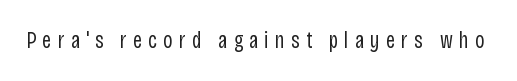
The image shows 23 px text type, upright; set unusually wide letter spacing (+0.27 em), not underlined.
